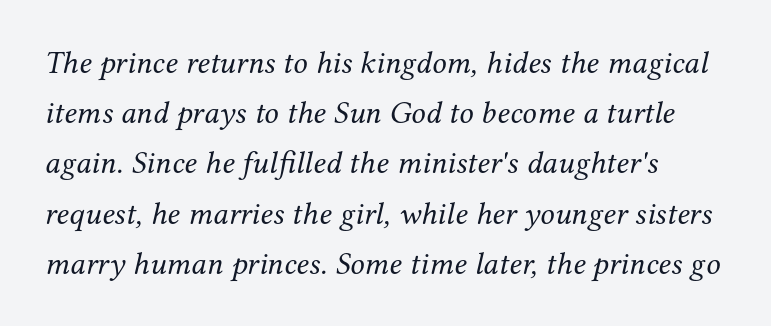
The image shows 32 px regular-weight serif type, italic (leaning right); set left-aligned, normal line spacing (1.57x), normal letter spacing, not underlined; medium stroke contrast and a medium x-height.
